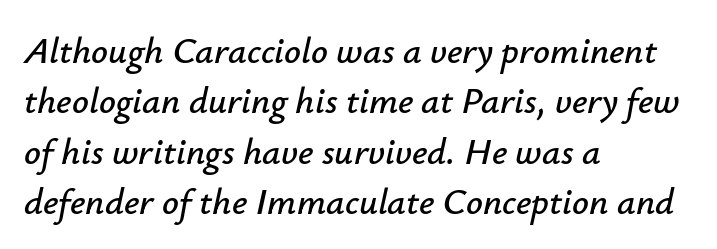
The image shows 37 px text type, italic (leaning right); set left-aligned, normal line spacing (1.36x), normal letter spacing, not underlined; low stroke contrast and a small x-height.
